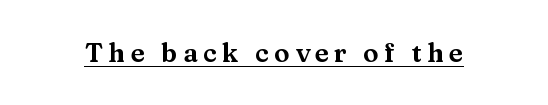
The image shows 26 px text type, upright; set unusually wide letter spacing (+0.21 em), underlined.
